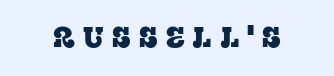
Q: Is the text italic (slanted)? A: No, it is upright.
Q: Is the typeface a serif or a sans-serif typeface? A: Serif.
Q: Is the text underlined? A: No.
Q: Is the spacing between letters normal or unusually wide? A: Unusually wide.
Q: Width (condensed, normal, or wide)? A: Normal.
Q: Stroke contrast? A: Low.
Q: x-height? A: Large.
Q: Monospaced? A: No.
